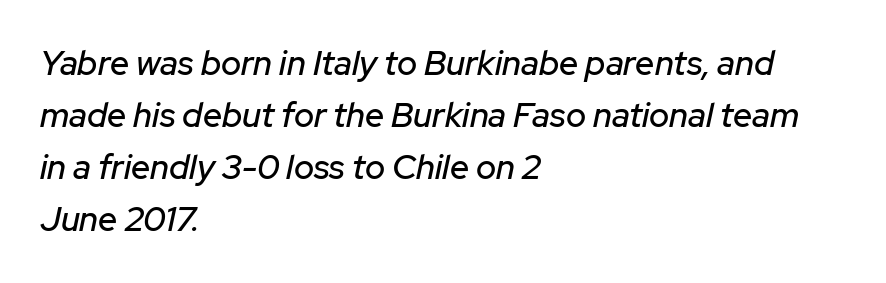
Honestly, there is no underline to notice here at all. Note the varied advance widths — an 'i' is clearly narrower than an 'm'. The horizontal fit of the characters is conventional and even. Short and long lines alike share a common starting point at left. Honestly, the row spacing looks completely unremarkable. In terms of posture, this sample is oblique.
